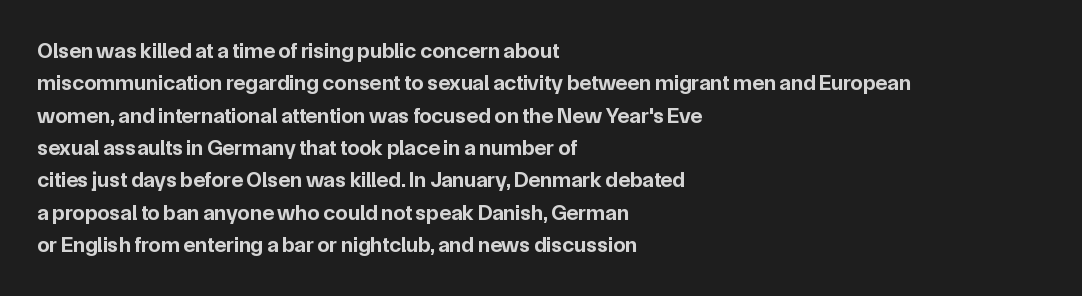
This block has exactly the height ordinary leading produces. A roman cut, with each character standing at attention. Typesetter's note: full bold, strokes at maximum text heaviness. The rendering anchors every line to the left-hand side.
